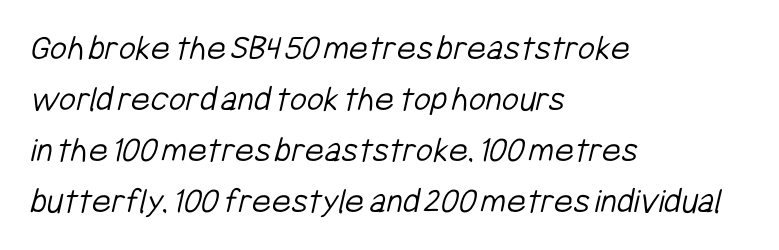
The image shows 37 px light, condensed sans-serif type; set left-aligned, normal line spacing (1.38x), normal letter spacing, not underlined; low stroke contrast and a medium x-height.
